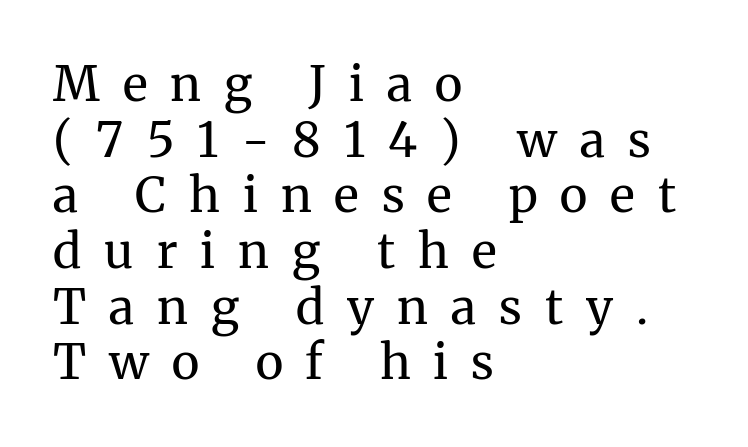
Q: Is the text bold? A: No.
Q: Is the text italic (slanted)? A: No, it is upright.
Q: Is the typeface a serif or a sans-serif typeface? A: Serif.
Q: Is the text underlined? A: No.
Q: How is the paragraph aligned? A: Left-aligned.
Q: Is the spacing between letters normal or unusually wide? A: Unusually wide.
Q: Width (condensed, normal, or wide)? A: Normal.
Q: Stroke contrast? A: Medium.
Q: x-height? A: Medium.
Q: Monospaced? A: No.
